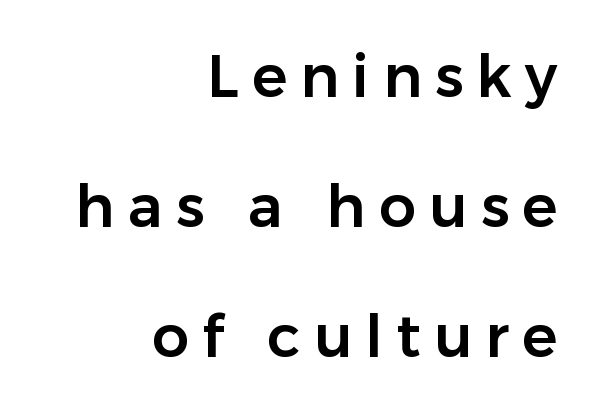
{"serif": "no", "italic": "no", "width": "normal", "stroke_contrast": "low", "x_height": "medium", "monospaced": "no", "underline": "no", "align": "right", "line_spacing": "loose", "line_spacing_ratio": 2.2, "letter_spacing": "wide", "letter_spacing_em": 0.22, "glyph_px": 59}
